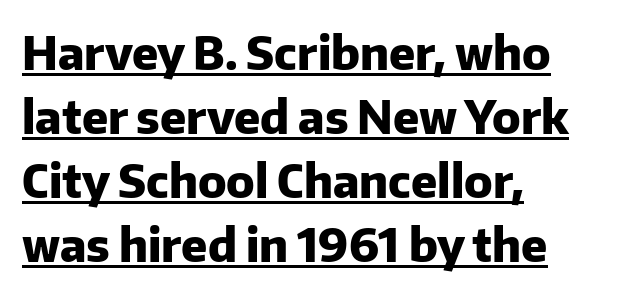
{"serif": "no", "italic": "no", "bold": "yes", "weight": "heavy", "width": "normal", "stroke_contrast": "low", "x_height": "medium", "monospaced": "no", "underline": "yes", "align": "left", "line_spacing": "normal", "line_spacing_ratio": 1.39, "letter_spacing": "normal", "letter_spacing_em": 0.0, "glyph_px": 46}
